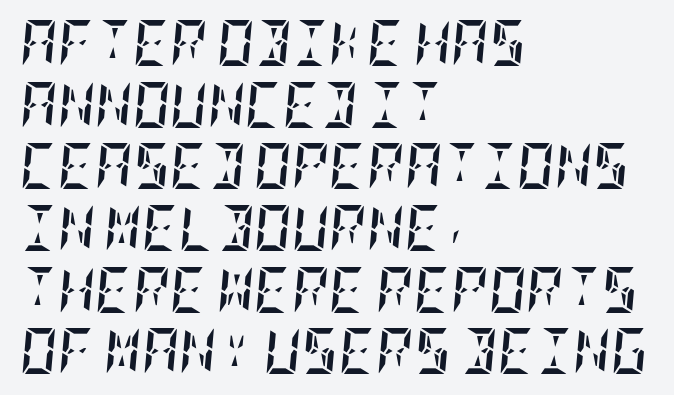
{"italic": "yes", "lean": "right", "slant_degrees": 5, "bold": "yes", "weight": "semibold", "width": "condensed", "stroke_contrast": "low", "x_height": "large", "underline": "no", "align": "left", "line_spacing": "normal", "line_spacing_ratio": 1.34, "letter_spacing": "normal", "letter_spacing_em": 0.0, "glyph_px": 46}
